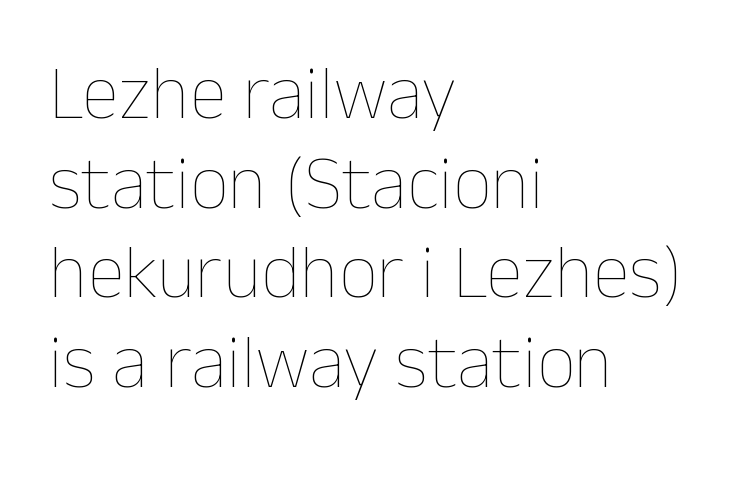
Q: Is the text bold? A: No.
Q: Is the text italic (slanted)? A: No, it is upright.
Q: Is the text underlined? A: No.
Q: How is the paragraph aligned? A: Left-aligned.
Q: Is the spacing between letters normal or unusually wide? A: Normal.
Q: Width (condensed, normal, or wide)? A: Normal.
Q: Stroke contrast? A: Low.
Q: x-height? A: Medium.
Q: Monospaced? A: No.
